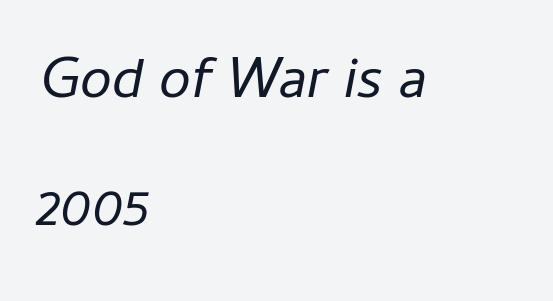
Letters rest on an invisible, unmarked baseline. Students, observe: this is what heavily led, spacious text looks like. Typeset ragged right — the left edge is the straight one. Nobody touched the tracking dial on this one. Compared with a typical body face, this is equally light or lighter still. Slanted lettering throughout.
